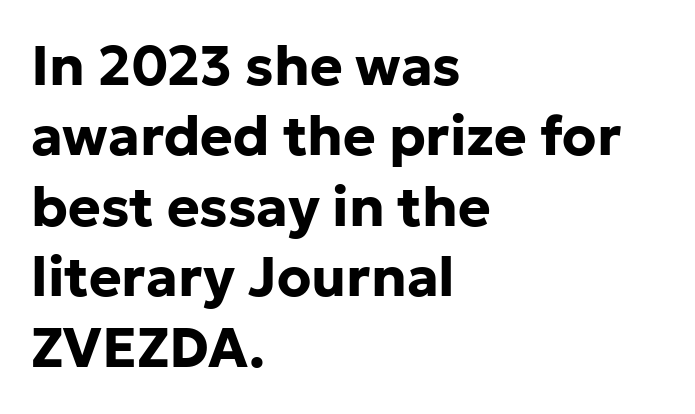
The image shows 55 px bold sans-serif type, upright; set left-aligned, normal line spacing (1.28x), normal letter spacing, not underlined; low stroke contrast and a medium x-height.
